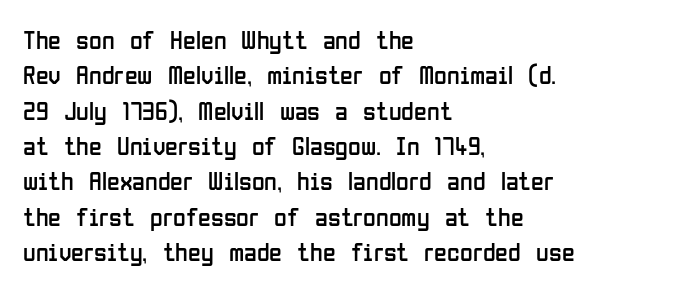
Q: Is the text bold? A: No.
Q: Is the text italic (slanted)? A: No, it is upright.
Q: Is the text underlined? A: No.
Q: How is the paragraph aligned? A: Left-aligned.
Q: Is the spacing between letters normal or unusually wide? A: Normal.
Q: Is the spacing between lines tight, normal or loose? A: Normal.
